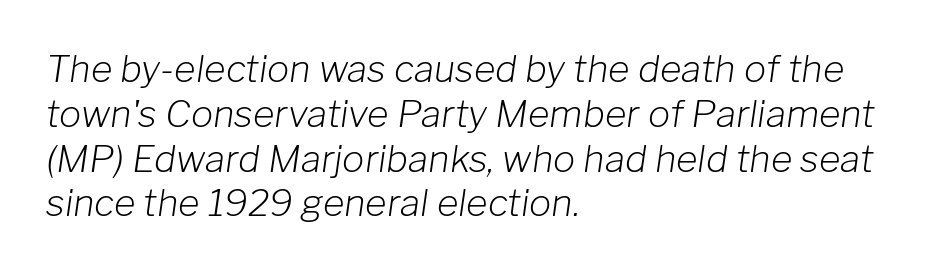
The space directly below the letters is spotless. The letters advance in unequal steps, a hallmark of proportional type. Posture: slanted. Stroke thickness stays within the range of a standard reading face or lighter.
